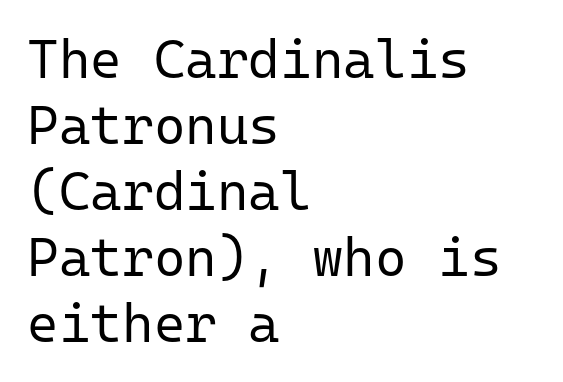
Tracking value appears to be zero — textbook default spacing. The passage is arranged the way most books set body copy — flush left. Quick note: underline off. This rendering employs a face without finishing strokes, i.e., a sans-serif. These lines are rendered in a fixed-pitch font.
